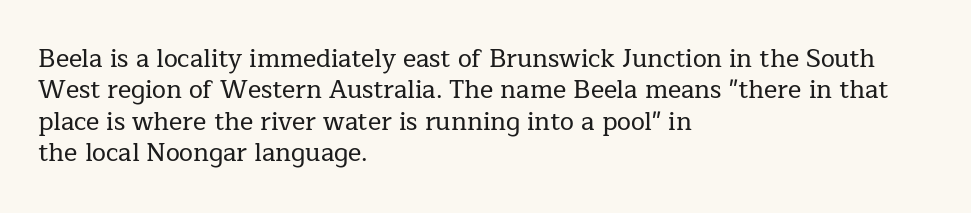
The space directly below the letters is spotless. Whoever set this chose a conventional vertical rhythm. The typesetter chose a ragged-right arrangement here. Posture: straight, roman, zero tilt. Standard letterfit; no display-style spreading of the glyphs.
